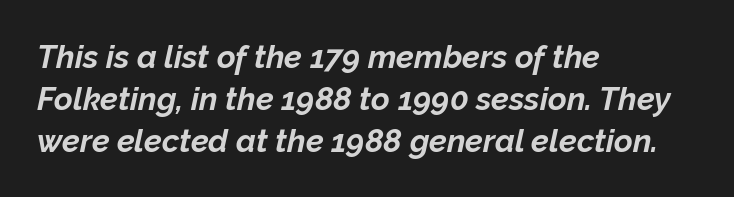
This sample keeps an unexceptional amount of space between lines. Proportional: the letters do not fall into vertical columns. The words here are not underlined. Italic? Definitely — the glyphs are oblique.
